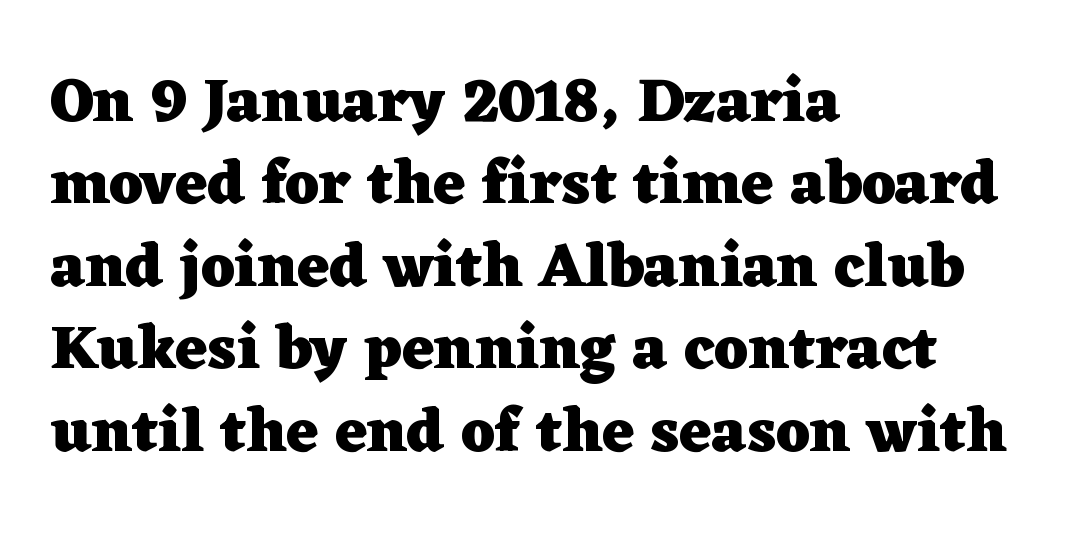
Each row of text sits above clean, open space. Italic: no, the glyphs are upright roman. The rendering uses a moderate line-height, typical for paragraphs. Emphasis by weight is at full strength: bold. In terms of letterspacing, this is plain default setting. The letters advance in unequal steps, a hallmark of proportional type.
